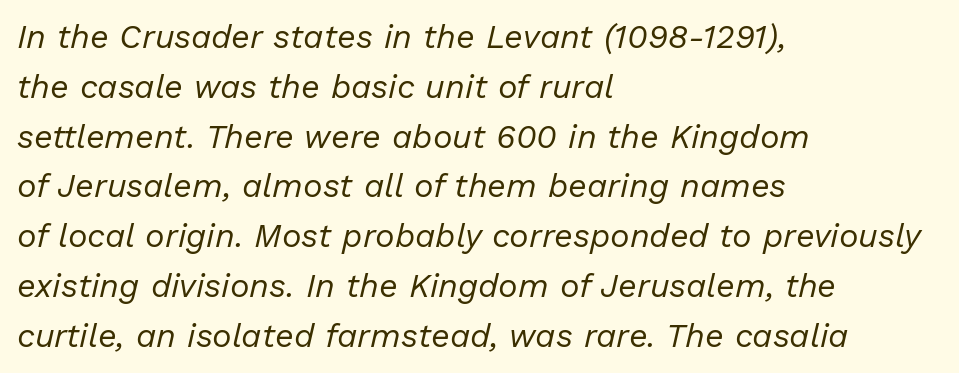
{"italic": "yes", "lean": "right", "slant_degrees": 13, "bold": "no", "weight": "regular", "width": "normal", "stroke_contrast": "low", "x_height": "medium", "monospaced": "no", "underline": "no", "align": "left", "line_spacing": "normal", "line_spacing_ratio": 1.51, "letter_spacing": "normal", "letter_spacing_em": 0.0, "glyph_px": 33}
